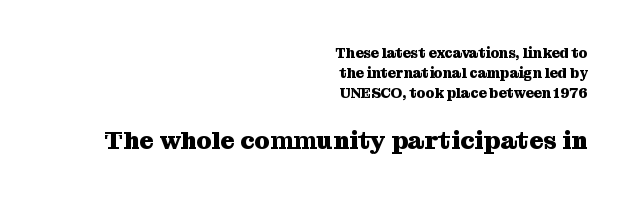
Q: Is the text bold? A: Yes.
Q: Is the text italic (slanted)? A: No, it is upright.
Q: Is the text underlined? A: No.
Q: How is the paragraph aligned? A: Right-aligned.
Q: Is the spacing between letters normal or unusually wide? A: Normal.
Q: Is the spacing between lines tight, normal or loose? A: Normal.
Q: Which block of text is set in a larger size, the first (top) or the second (bottom)? A: The second (bottom) one.
